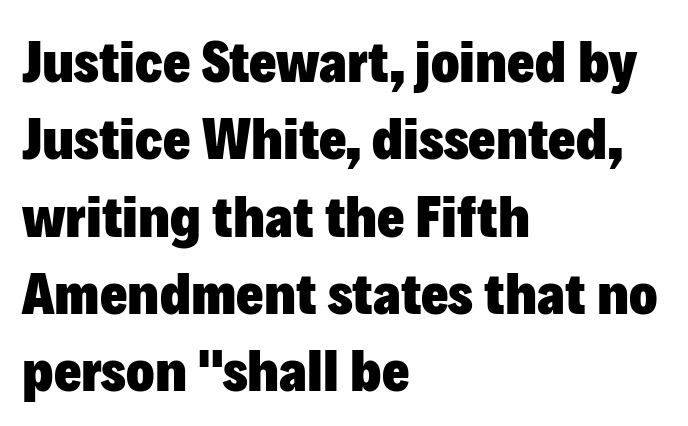
One-word summary of the alignment: left. Check under the words: just untouched page. Short note: letters normally spaced. This sample has the flowing, uneven cadence of proportional lettering. Interline gaps are of average width in this sample. The passage shown is typeset with a sans-serif family.
